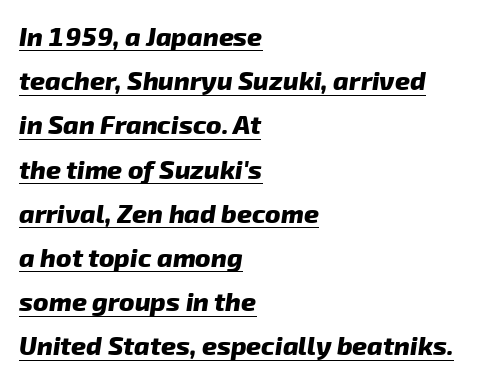
{"bold": "yes", "underline": "yes", "align": "left", "line_spacing": "normal", "line_spacing_ratio": 1.7, "letter_spacing": "normal", "letter_spacing_em": 0.0, "glyph_px": 26}
